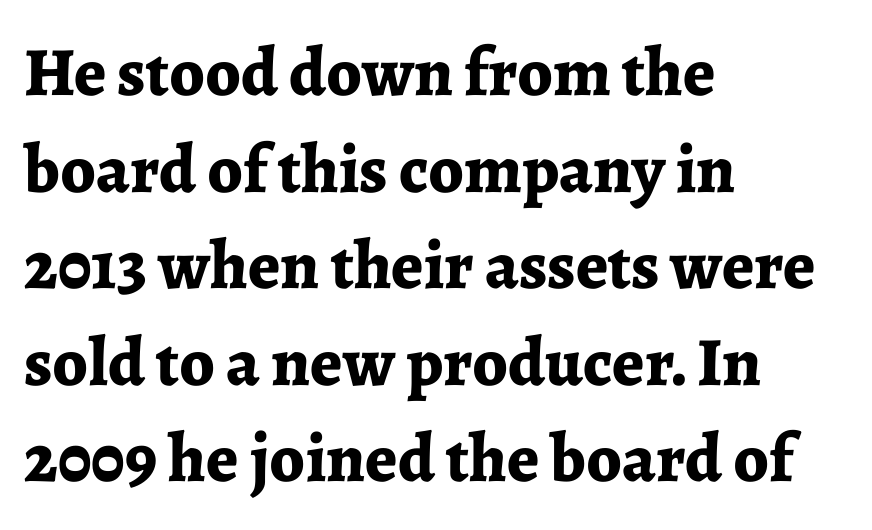
The image shows 69 px bold serif type, upright; set left-aligned, normal line spacing (1.4x), normal letter spacing, not underlined; low stroke contrast and a medium x-height.
